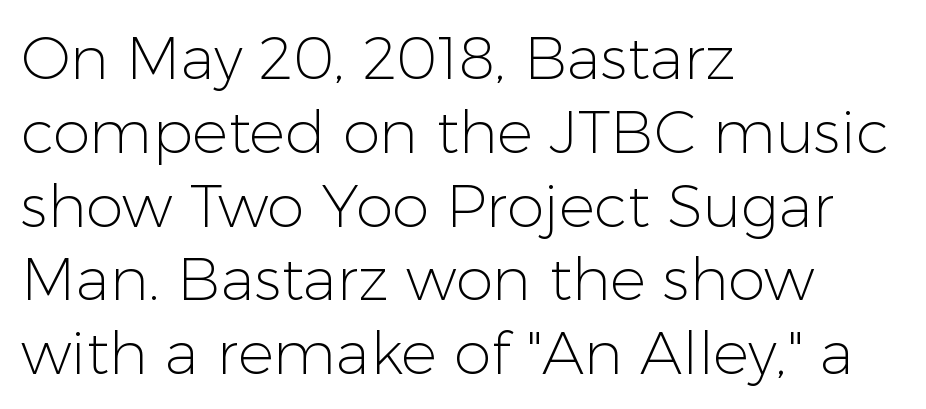
The image shows 60 px light sans-serif type, upright; set left-aligned, line spacing 1.23x, normal letter spacing, not underlined; low stroke contrast and a medium x-height.
